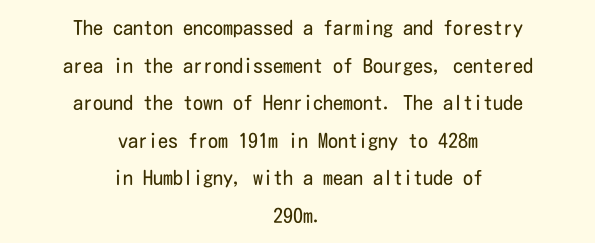
{"italic": "no", "bold": "no", "underline": "no", "align": "center", "line_spacing_ratio": 1.88, "letter_spacing": "normal", "letter_spacing_em": 0.0, "glyph_px": 20}
